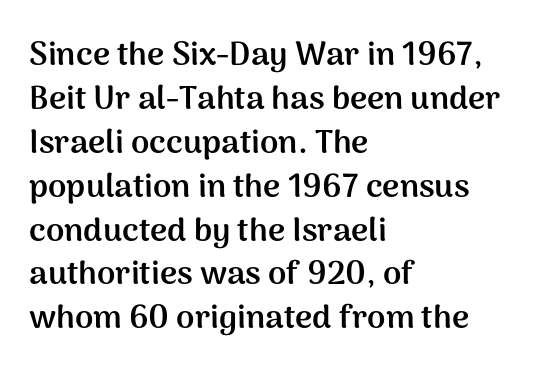
Q: Is the text bold? A: Yes.
Q: Is the text italic (slanted)? A: No, it is upright.
Q: Is the typeface a serif or a sans-serif typeface? A: Sans-serif.
Q: Is the text underlined? A: No.
Q: How is the paragraph aligned? A: Left-aligned.
Q: Is the spacing between letters normal or unusually wide? A: Normal.
Q: Is the spacing between lines tight, normal or loose? A: Normal.
Q: Width (condensed, normal, or wide)? A: Normal.
Q: Stroke contrast? A: Medium.
Q: x-height? A: Medium.
Q: Monospaced? A: No.
